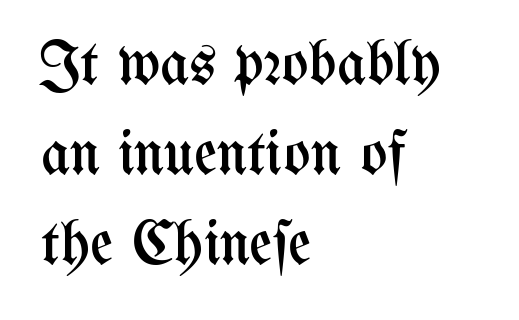
Caption: face not bold, strokes unweighted. Check under the words: just untouched page. The letters advance in unequal steps, a hallmark of proportional type. What stands out about the letter spacing? Nothing — it is the standard amount.
